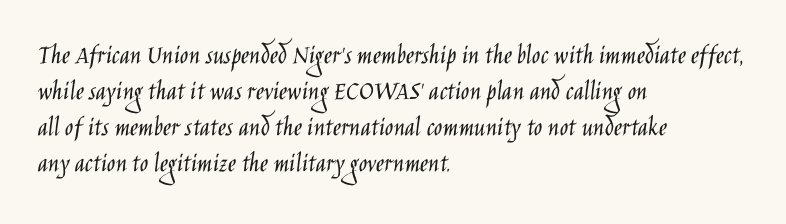
The image shows 28 px light, condensed sans-serif type; set left-aligned, normal line spacing (1.29x), normal letter spacing, not underlined; low stroke contrast and a large x-height.
